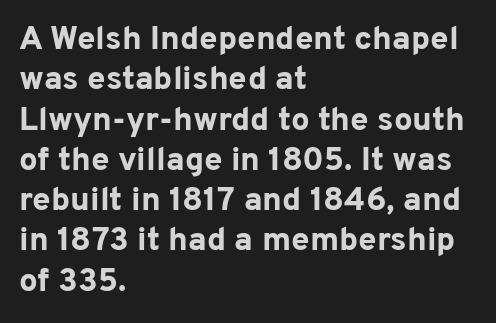
The image shows 33 px bold sans-serif type, upright; set left-aligned, line spacing 1.22x, normal letter spacing, not underlined; low stroke contrast and a medium x-height.
